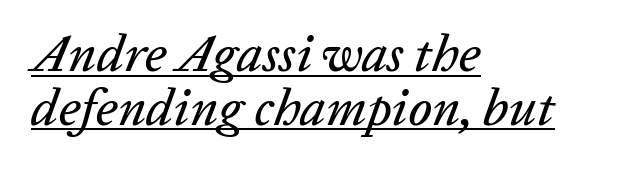
Short and long lines alike share a common starting point at left. What's the leading like? Squeezed, with rows nearly overlapping. Here the designer chose a conventional face with non-uniform glyph widths. These lines were composed using italics.
